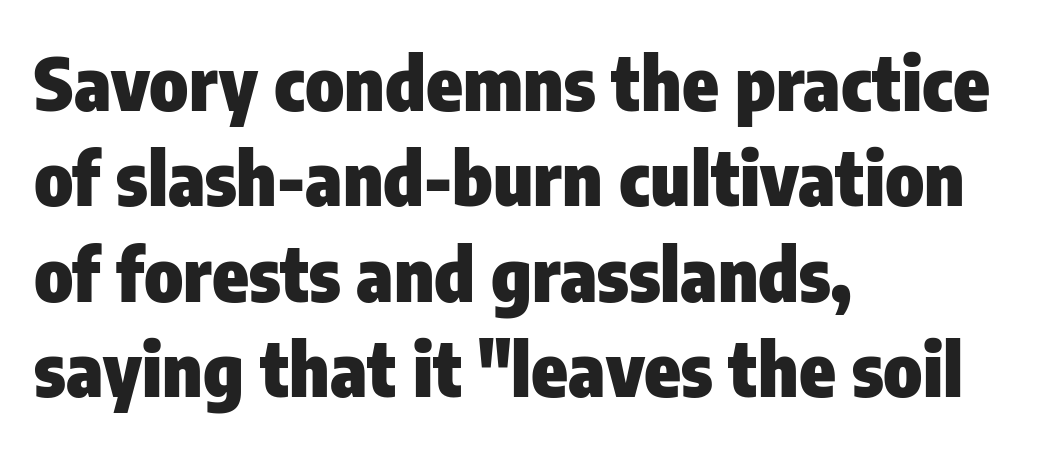
{"serif": "no", "italic": "no", "bold": "yes", "weight": "heavy", "width": "condensed", "stroke_contrast": "low", "x_height": "medium", "monospaced": "no", "underline": "no", "align": "left", "line_spacing": "normal", "line_spacing_ratio": 1.29, "letter_spacing": "normal", "letter_spacing_em": 0.0, "glyph_px": 74}
